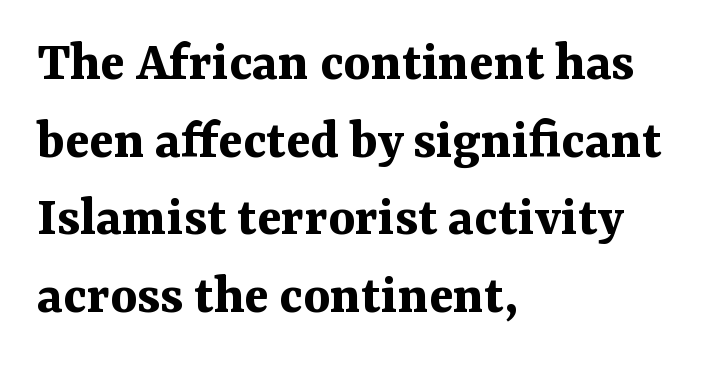
The image shows 57 px bold serif type, upright; set left-aligned, normal line spacing (1.36x), normal letter spacing, not underlined; medium stroke contrast and a medium x-height.
